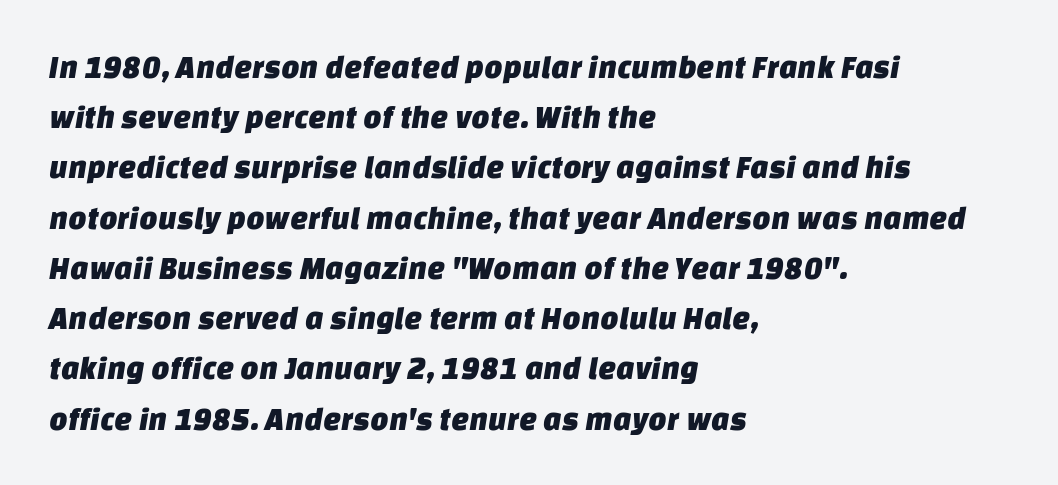
{"serif": "no", "width": "normal", "stroke_contrast": "low", "x_height": "large", "monospaced": "no", "underline": "no", "align": "left", "line_spacing": "normal", "line_spacing_ratio": 1.57, "letter_spacing": "normal", "letter_spacing_em": 0.0, "glyph_px": 32}
